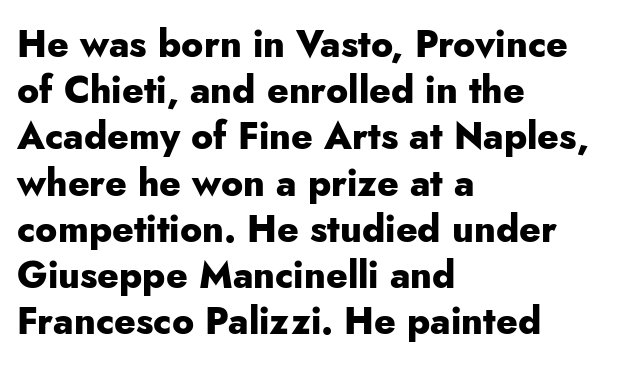
Nope, not italic — everything's standing straight. No word sits above an underline. Grotesque or geometric, the face here clearly has no serifs. The glyphs have the mass of a bold cut. The block of text has a typical density, with ordinary space between rows. The text block is weighted toward the left margin, trailing off unevenly rightward.
